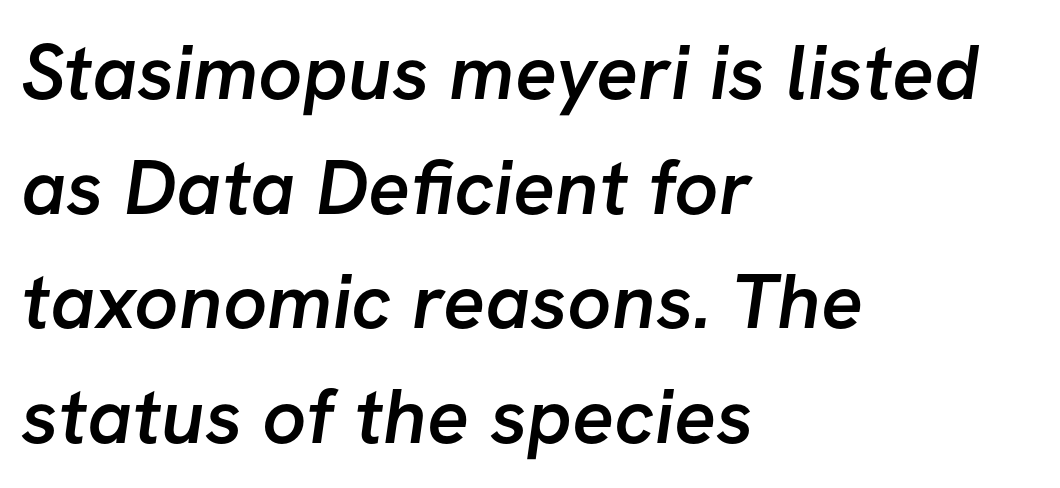
{"serif": "no", "bold": "semi", "weight": "semibold", "width": "normal", "stroke_contrast": "low", "x_height": "medium", "monospaced": "no", "underline": "no", "align": "left", "line_spacing": "normal", "line_spacing_ratio": 1.47, "letter_spacing": "normal", "letter_spacing_em": 0.0, "glyph_px": 78}
